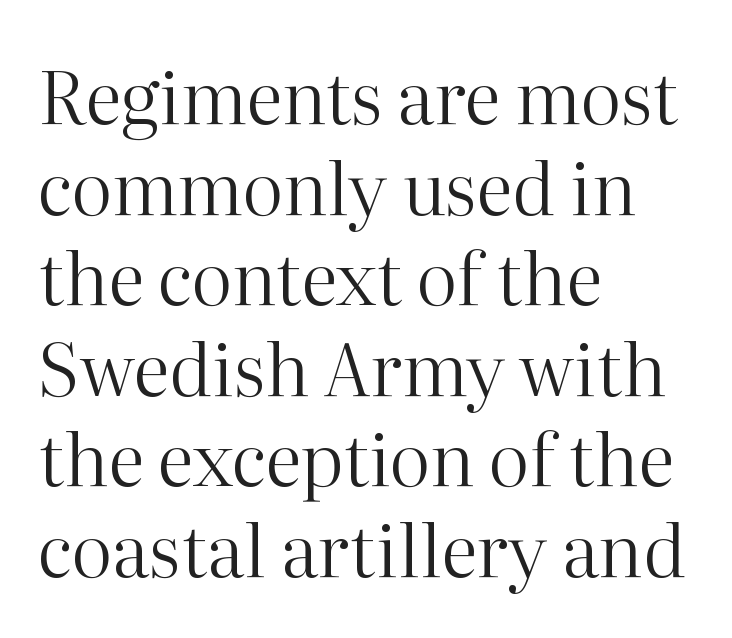
The paragraph shown leans on its left margin. These lines were composed using upright roman letters. Is this a fixed-width face? No — the glyphs have proportional, varying widths. This reads as an unemphasized weight, regular at the heaviest.
